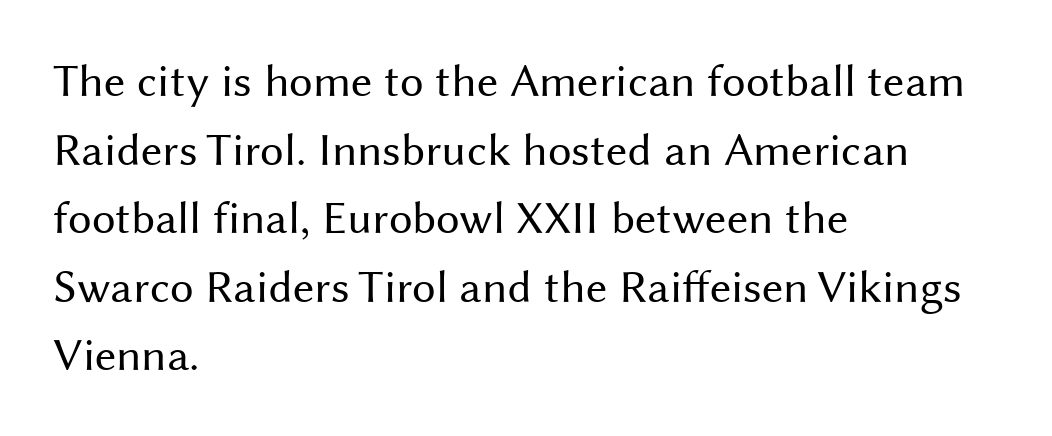
{"serif": "no", "italic": "no", "bold": "no", "weight": "regular", "width": "normal", "stroke_contrast": "medium", "x_height": "medium", "monospaced": "no", "underline": "no", "align": "left", "line_spacing": "normal", "line_spacing_ratio": 1.46, "letter_spacing": "normal", "letter_spacing_em": 0.0, "glyph_px": 47}
